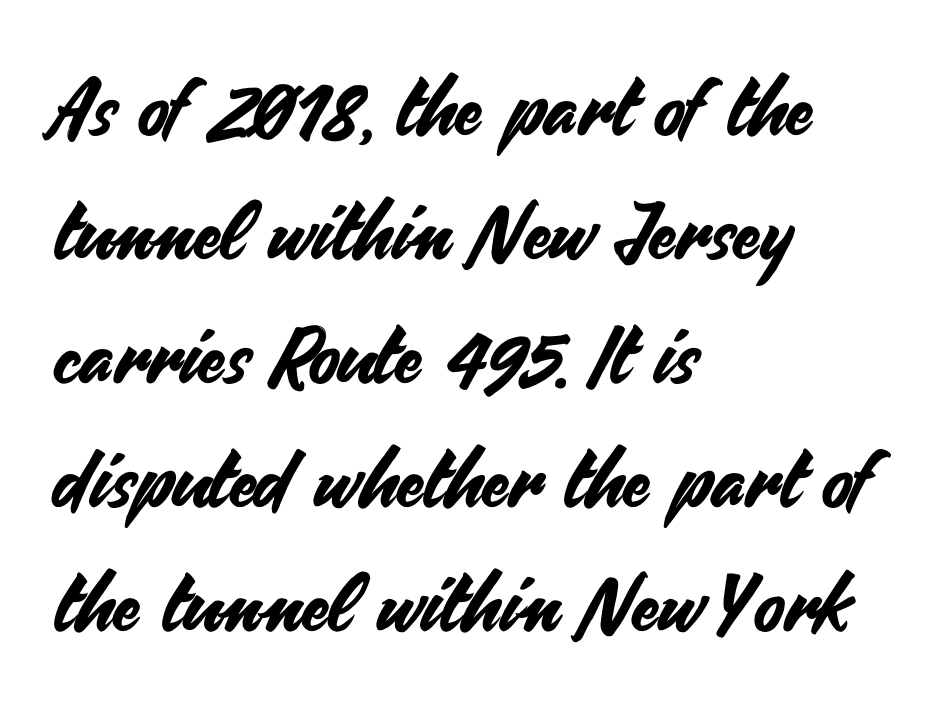
In terms of letterspacing, this is plain default setting. A typesetter would label this face a sans. Varying glyph widths throughout — classic text-font behaviour. Quick note: interline space is typical.
